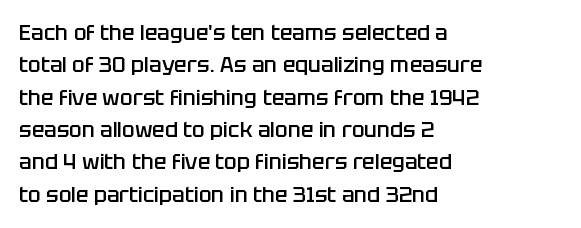
The image shows 21 px text type, upright; set left-aligned, normal line spacing (1.54x), normal letter spacing, not underlined.
